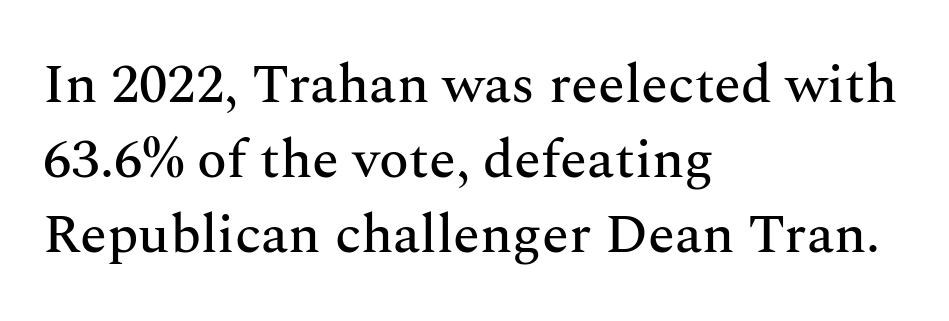
Q: Is the text italic (slanted)? A: No, it is upright.
Q: Is the typeface a serif or a sans-serif typeface? A: Serif.
Q: Is the text underlined? A: No.
Q: How is the paragraph aligned? A: Left-aligned.
Q: Is the spacing between letters normal or unusually wide? A: Normal.
Q: Is the spacing between lines tight, normal or loose? A: Normal.
Q: Width (condensed, normal, or wide)? A: Normal.
Q: Stroke contrast? A: Medium.
Q: x-height? A: Medium.
Q: Monospaced? A: No.
